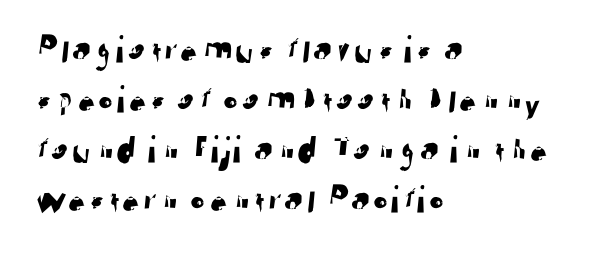
{"serif": "no", "width": "normal", "stroke_contrast": "low", "x_height": "medium", "monospaced": "no", "underline": "no", "align": "left", "line_spacing": "normal", "line_spacing_ratio": 1.28, "letter_spacing": "normal", "letter_spacing_em": 0.0, "glyph_px": 39}
